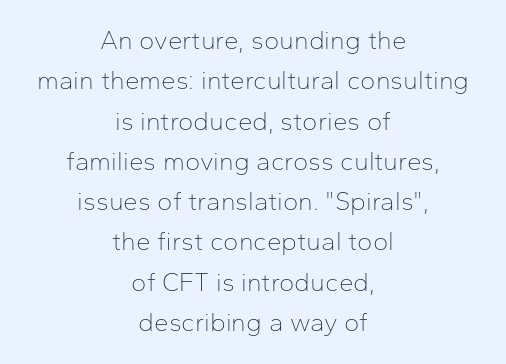
The image shows 26 px text type, upright; set centered, normal line spacing (1.55x), normal letter spacing, not underlined.
